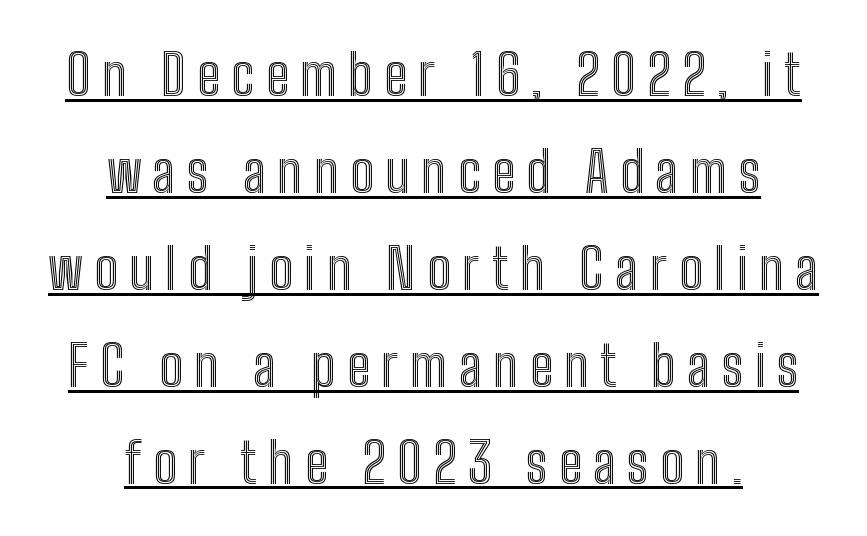
{"italic": "no", "width": "condensed", "x_height": "medium", "monospaced": "no", "underline": "yes", "align": "center", "line_spacing_ratio": 1.73, "letter_spacing": "wide", "letter_spacing_em": 0.2, "glyph_px": 56}
